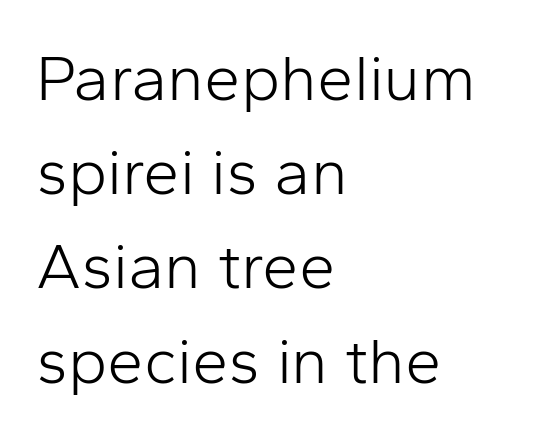
The type family on display is of the sans-serif kind. Descenders hang freely into open space. You could not count columns in this text — the font is proportionally spaced. All the whitespace from short lines collects on the right.
